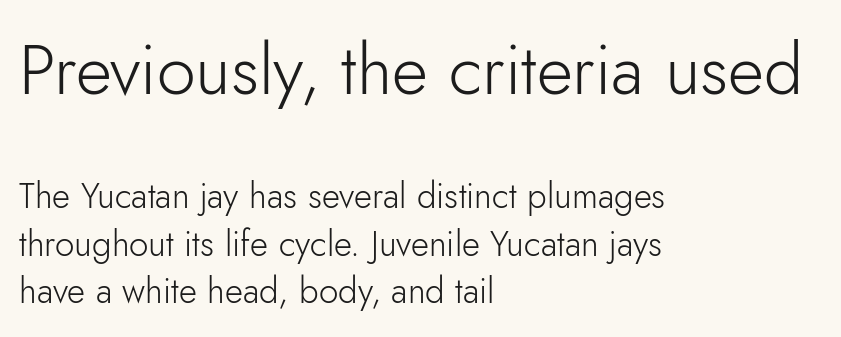
Q: Is the text bold? A: No.
Q: Is the text italic (slanted)? A: No, it is upright.
Q: Is the typeface a serif or a sans-serif typeface? A: Sans-serif.
Q: Is the text underlined? A: No.
Q: How is the paragraph aligned? A: Left-aligned.
Q: Is the spacing between letters normal or unusually wide? A: Normal.
Q: Is the spacing between lines tight, normal or loose? A: Normal.
Q: Which block of text is set in a larger size, the first (top) or the second (bottom)? A: The first (top) one.
Q: Width (condensed, normal, or wide)? A: Normal.
Q: Stroke contrast? A: Low.
Q: x-height? A: Small.
Q: Monospaced? A: No.
